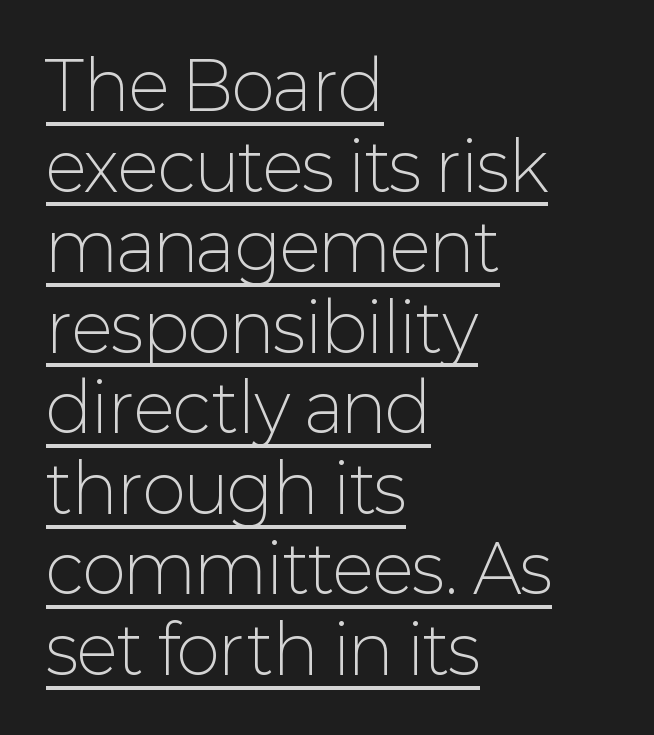
Q: Is the text bold? A: No.
Q: Is the text italic (slanted)? A: No, it is upright.
Q: Is the typeface a serif or a sans-serif typeface? A: Sans-serif.
Q: Is the text underlined? A: Yes.
Q: How is the paragraph aligned? A: Left-aligned.
Q: Is the spacing between letters normal or unusually wide? A: Normal.
Q: Width (condensed, normal, or wide)? A: Normal.
Q: Stroke contrast? A: Low.
Q: x-height? A: Medium.
Q: Monospaced? A: No.
